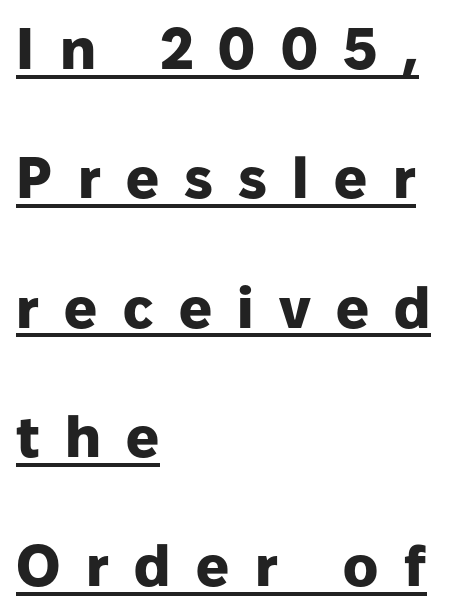
The type is letterspaced generously, with wide tracking. Line beginnings align vertically; line endings do not. Rendered with straight, roman letterforms. You could not count columns in this text — the font is proportionally spaced. No feet cap the strokes, marking this as sans-serif type. The vertical gap from one line to the next is large.
